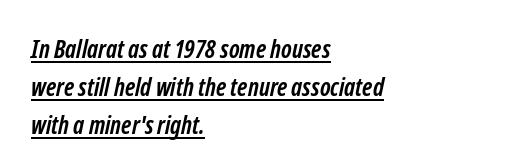
Q: Is the text bold? A: Yes.
Q: Is the text underlined? A: Yes.
Q: How is the paragraph aligned? A: Left-aligned.
Q: Is the spacing between letters normal or unusually wide? A: Normal.
Q: Is the spacing between lines tight, normal or loose? A: Normal.
